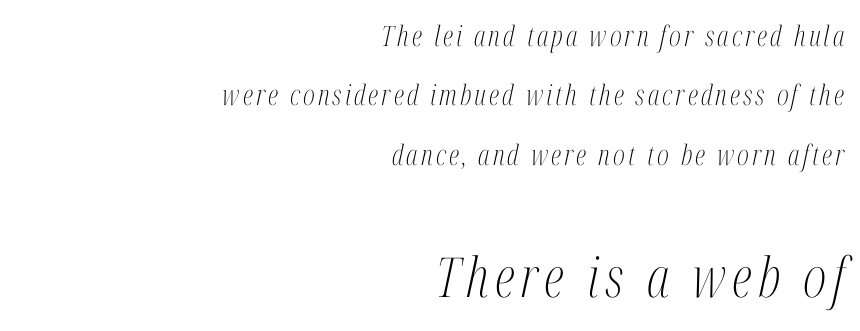
The block of text is sparse from top to bottom, with ample space between rows. Note: smaller setting up top, larger setting below. Serif or sans? Serif — the stroke terminals have little feet. Unbolded letterforms with no extra heft. Character widths vary here, with narrow letters taking less room than wide ones.
